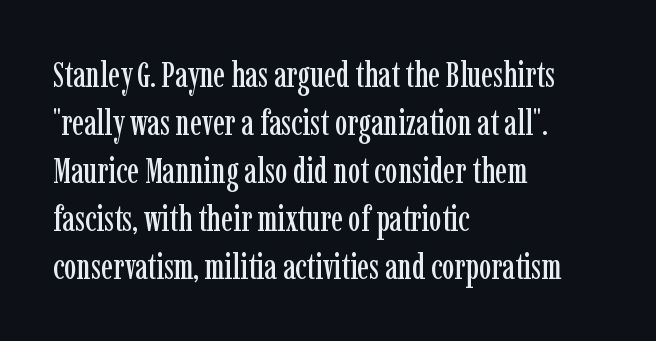
Looks like regular typesetting: each glyph gets only the width it needs. Nope, not italic — everything's standing straight. Is this a sans? No — the strokes have serifs. A clean baseline with only descenders dipping below it.
